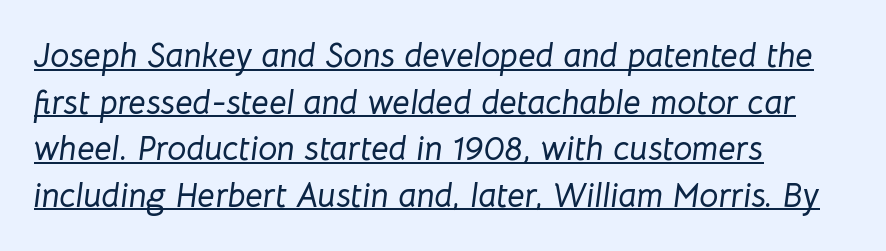
Yep, that's italic — everything's leaning. The type is set solid horizontally, with unmodified tracking. The setting favours the left margin, as ordinary paragraphs usually do. The letters advance in unequal steps, a hallmark of proportional type. The designer left line spacing at the default. Has an underline been added? It has.
